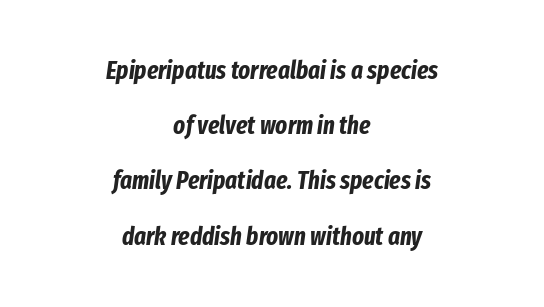
Caption: multi-line text, centered on the measure. Standard letterfit; no display-style spreading of the glyphs. The rendering applies a slant to the glyphs. Heft: maximum for text — a bold. What's the leading like? Stretched, with rows far apart. The baseline area is clear.
